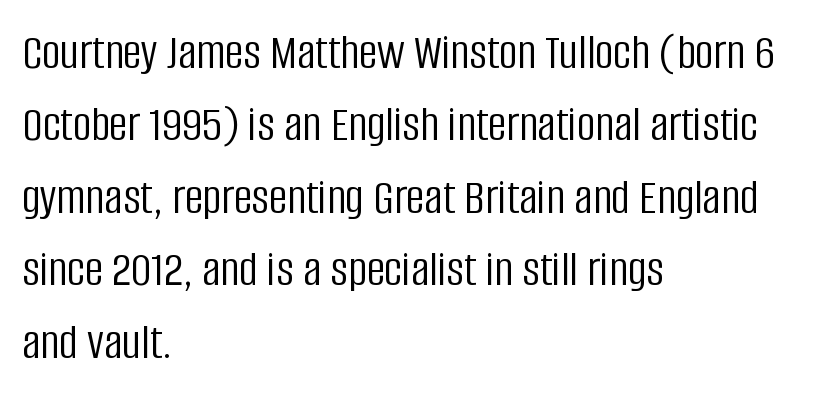
The image shows 51 px light, condensed sans-serif type, upright; set left-aligned, normal line spacing (1.42x), normal letter spacing, not underlined; low stroke contrast and a large x-height.
